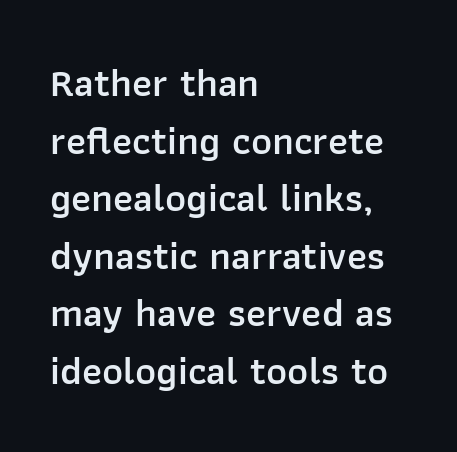
The image shows 40 px semibold sans-serif type, upright; set left-aligned, normal line spacing (1.44x), normal letter spacing, not underlined; low stroke contrast and a medium x-height.
